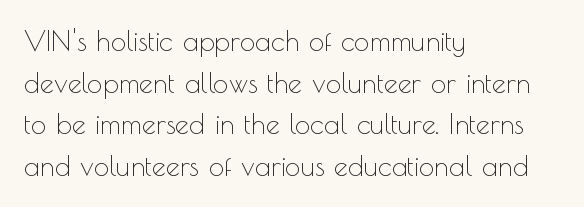
{"serif": "no", "italic": "no", "bold": "no", "weight": "thin", "width": "normal", "x_height": "small", "monospaced": "no", "underline": "no", "align": "left", "line_spacing": "normal", "line_spacing_ratio": 1.49, "letter_spacing": "normal", "letter_spacing_em": 0.0, "glyph_px": 28}
